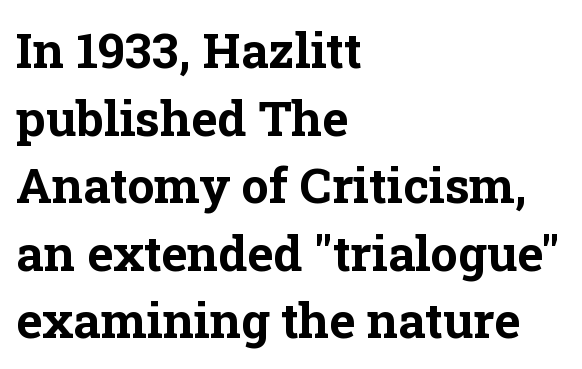
{"serif": "yes", "italic": "no", "bold": "yes", "weight": "bold", "width": "normal", "stroke_contrast": "low", "x_height": "medium", "monospaced": "no", "underline": "no", "align": "left", "line_spacing": "normal", "line_spacing_ratio": 1.38, "letter_spacing": "normal", "letter_spacing_em": 0.0, "glyph_px": 49}
